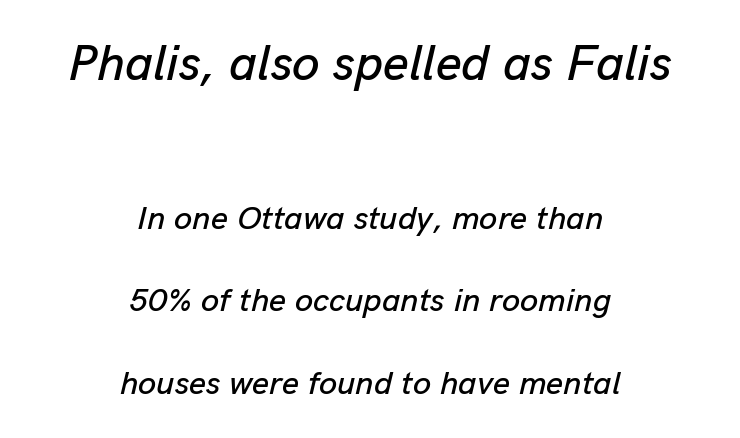
Q: Is the text italic (slanted)? A: Yes, it leans right by about 13 degrees.
Q: Is the text underlined? A: No.
Q: How is the paragraph aligned? A: Centered.
Q: Is the spacing between letters normal or unusually wide? A: Normal.
Q: Is the spacing between lines tight, normal or loose? A: Loose.
Q: Which block of text is set in a larger size, the first (top) or the second (bottom)? A: The first (top) one.
Q: Width (condensed, normal, or wide)? A: Normal.
Q: Stroke contrast? A: Low.
Q: x-height? A: Medium.
Q: Monospaced? A: No.
